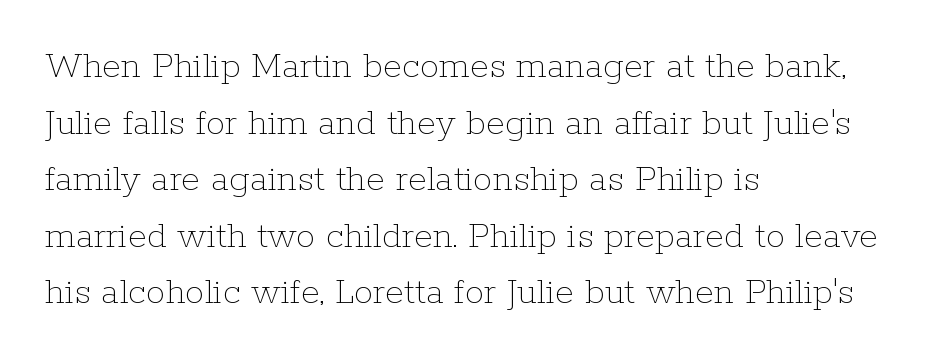
{"italic": "no", "bold": "no", "weight": "thin", "width": "normal", "stroke_contrast": "low", "x_height": "medium", "monospaced": "no", "underline": "no", "align": "left", "line_spacing": "normal", "line_spacing_ratio": 1.45, "letter_spacing": "normal", "letter_spacing_em": 0.0, "glyph_px": 39}
